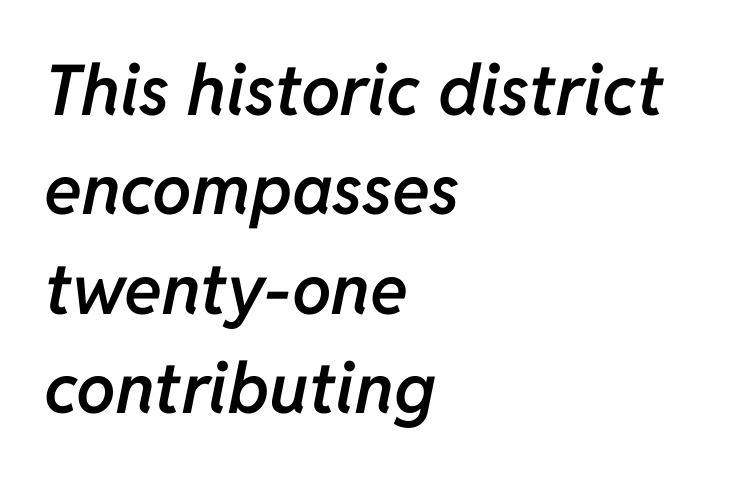
Q: Is the text bold? A: Semi-bold.
Q: Is the text italic (slanted)? A: Yes, it leans right by about 11 degrees.
Q: Is the text underlined? A: No.
Q: How is the paragraph aligned? A: Left-aligned.
Q: Is the spacing between letters normal or unusually wide? A: Normal.
Q: Is the spacing between lines tight, normal or loose? A: Normal.
Q: Width (condensed, normal, or wide)? A: Normal.
Q: Stroke contrast? A: Low.
Q: x-height? A: Medium.
Q: Monospaced? A: No.
